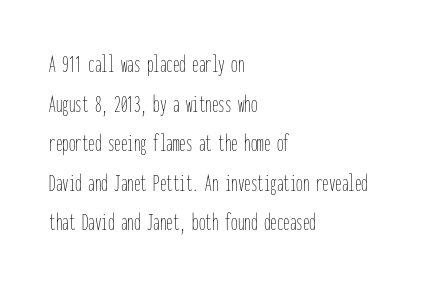
The image shows 26 px text type, upright; set left-aligned, normal line spacing (1.52x), normal letter spacing, not underlined.
